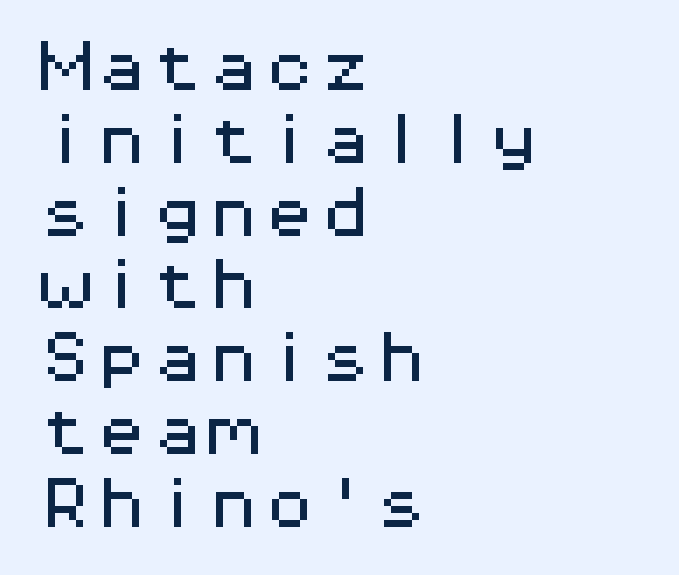
The image shows 56 px wide sans-serif type, upright, monospaced; set left-aligned, normal line spacing (1.3x), normal letter spacing, not underlined; medium stroke contrast and a medium x-height.
